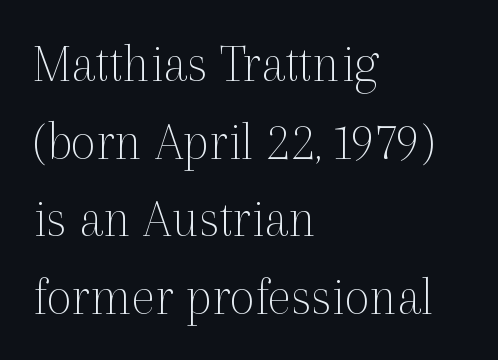
Q: Is the text bold? A: No.
Q: Is the text italic (slanted)? A: No, it is upright.
Q: Is the typeface a serif or a sans-serif typeface? A: Serif.
Q: Is the text underlined? A: No.
Q: How is the paragraph aligned? A: Left-aligned.
Q: Is the spacing between letters normal or unusually wide? A: Normal.
Q: Is the spacing between lines tight, normal or loose? A: Normal.
Q: Width (condensed, normal, or wide)? A: Normal.
Q: x-height? A: Medium.
Q: Monospaced? A: No.
